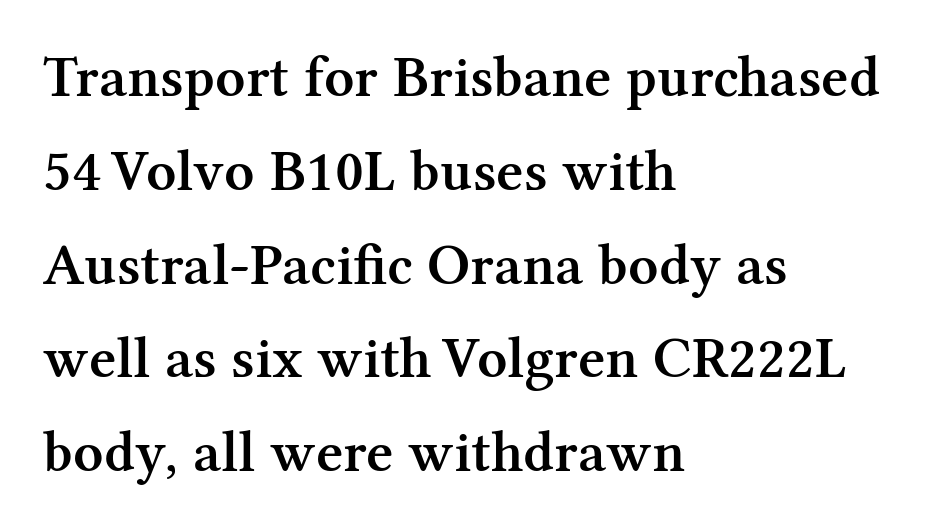
The image shows 59 px semibold serif type, upright; set left-aligned, normal line spacing (1.59x), normal letter spacing, not underlined; medium stroke contrast and a medium x-height.
